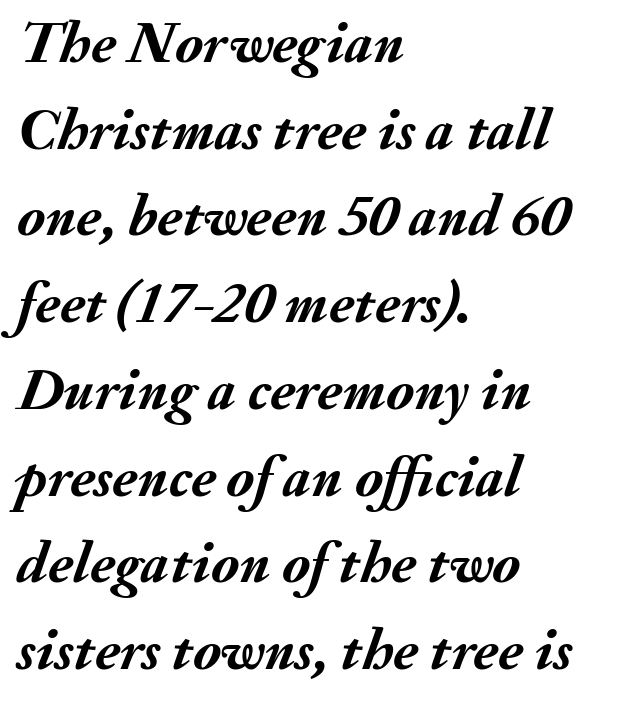
The rendering uses a moderate line-height, typical for paragraphs. One-word summary of the alignment: left. Words float on clear page, feet unadorned. Is this a fixed-width face? No — the glyphs have proportional, varying widths. Students, note that the glyphs here touch the page at normal intervals. Designer's note — italics engaged.
